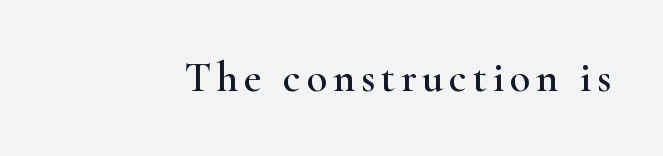
Stroke terminals: seriffed. Quick note: underline off. Vertical strokes here are truly vertical. Varying glyph widths throughout — classic text-font behaviour.
